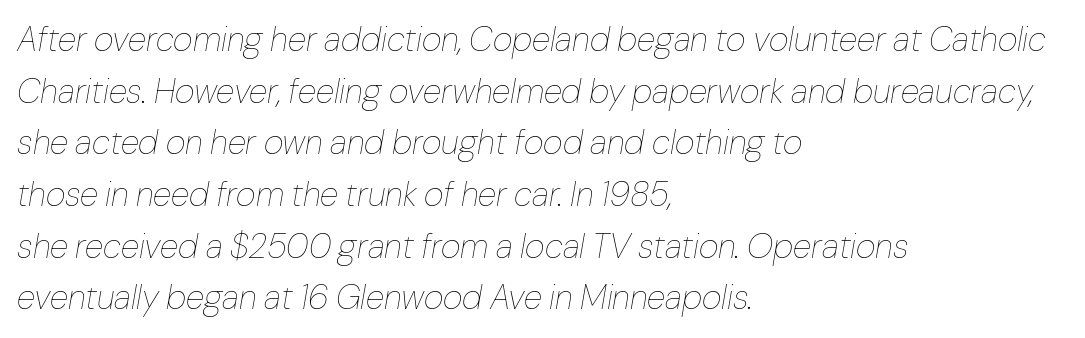
Nothing unusual about the tracking: characters are spaced as the font intends. Check the space under the baseline: it is left empty. What's the leading like? Ordinary, nothing unusual. The strokes are not fattened; the text isn't bold. In CSS terms this would be text-align: left.
